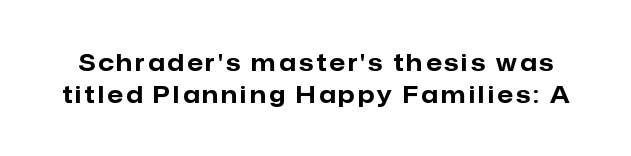
Typesetter's note: full bold, strokes at maximum text heaviness. Quick note: underline off. A typesetter would call this leading conventional body-copy spacing. Notice how the stems are strictly vertical — no italics here.
